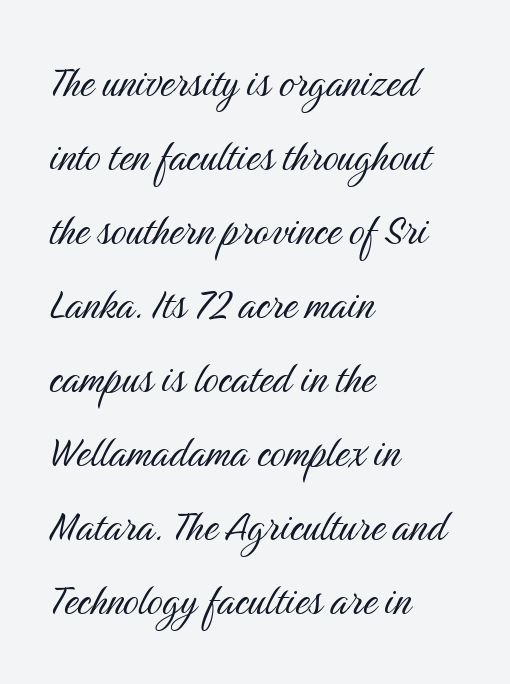
Here the designer chose a conventional face with non-uniform glyph widths. The face looks like a standard text weight, possibly lighter. Tracking here is standard; glyphs follow each other at the usual distance. In terms of leading, this rendering sits right in the middle. Classification — sans serif.
